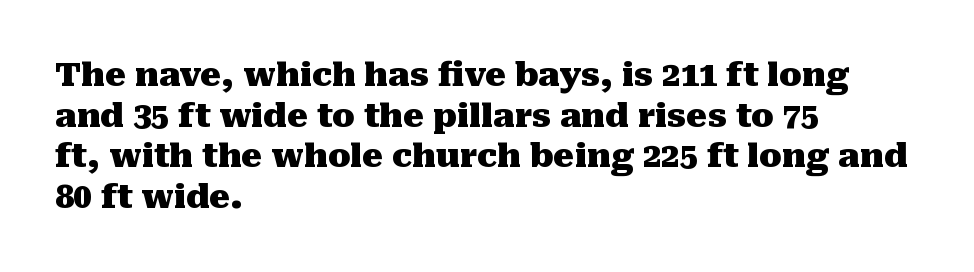
Q: Is the text bold? A: Yes.
Q: Is the text italic (slanted)? A: No, it is upright.
Q: Is the typeface a serif or a sans-serif typeface? A: Serif.
Q: Is the text underlined? A: No.
Q: How is the paragraph aligned? A: Left-aligned.
Q: Is the spacing between letters normal or unusually wide? A: Normal.
Q: Width (condensed, normal, or wide)? A: Normal.
Q: Stroke contrast? A: Medium.
Q: x-height? A: Medium.
Q: Monospaced? A: No.
